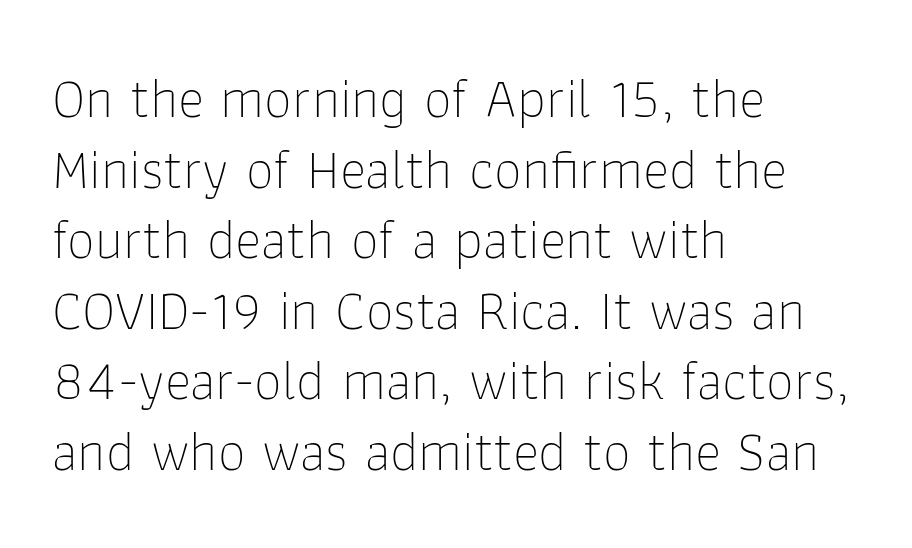
Q: Is the text bold? A: No.
Q: Is the text italic (slanted)? A: No, it is upright.
Q: Is the typeface a serif or a sans-serif typeface? A: Sans-serif.
Q: Is the text underlined? A: No.
Q: How is the paragraph aligned? A: Left-aligned.
Q: Is the spacing between letters normal or unusually wide? A: Normal.
Q: Is the spacing between lines tight, normal or loose? A: Normal.
Q: Width (condensed, normal, or wide)? A: Normal.
Q: Stroke contrast? A: Low.
Q: x-height? A: Medium.
Q: Monospaced? A: No.
